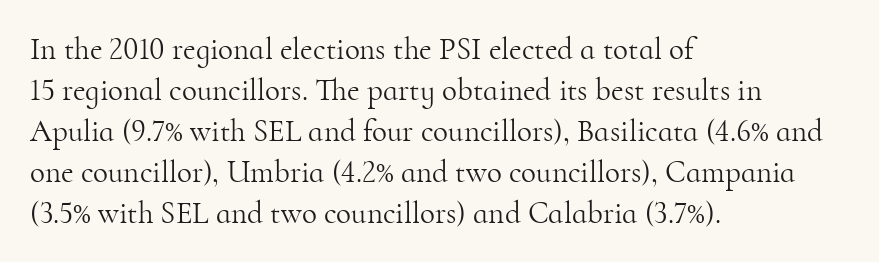
The image shows 31 px light serif type, upright; set left-aligned, normal line spacing (1.32x), normal letter spacing, not underlined; high stroke contrast and a small x-height.
